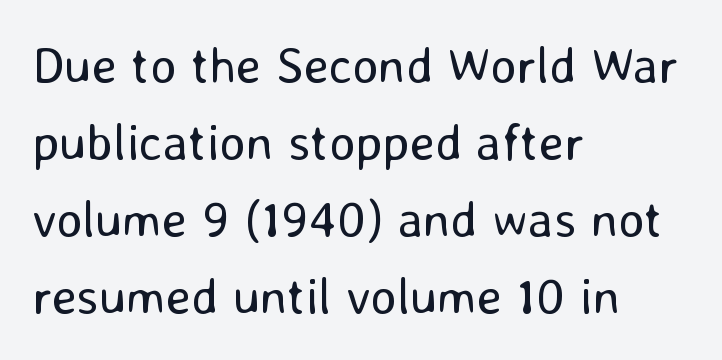
The image shows 51 px regular-weight sans-serif type, upright; set left-aligned, normal line spacing (1.51x), normal letter spacing, not underlined; low stroke contrast and a medium x-height.
